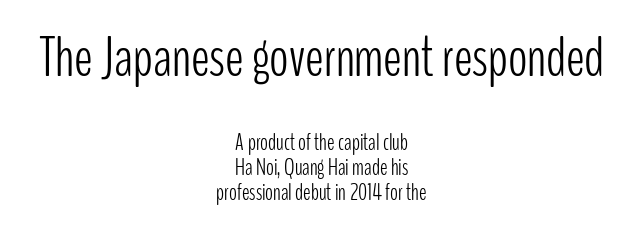
The image shows 57 px light, condensed sans-serif type, upright; set centered, tight line spacing (1.09x), normal letter spacing, not underlined; the first (top) block is 2.48x larger; low stroke contrast and a medium x-height.
